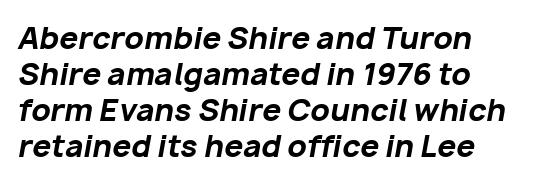
Typesetter's note: full bold, strokes at maximum text heaviness. If you drew a line through each stem, it would be angled. Typeset ragged right — the left edge is the straight one. Between one letter and the next there's only the usual sliver of space. Here the designer chose a conventional face with non-uniform glyph widths. Only glyphs here, with clear space below each row.
